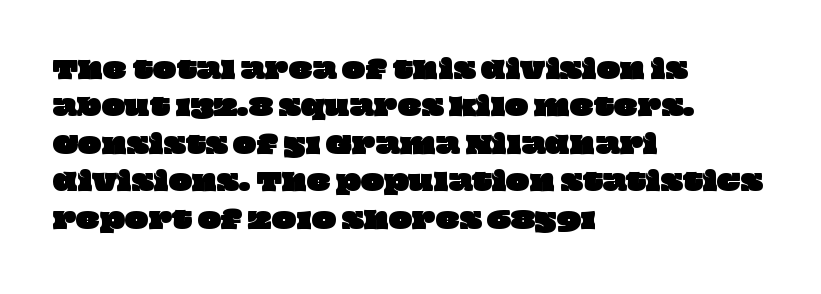
The image shows 25 px text type; set left-aligned, normal line spacing (1.5x), normal letter spacing, not underlined.
